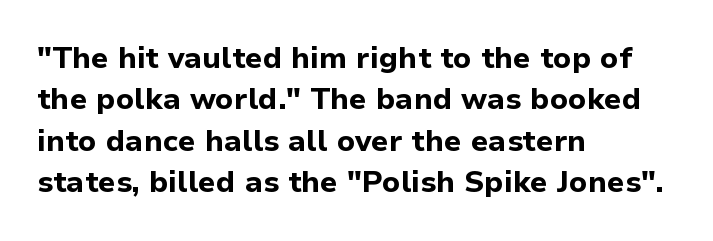
{"serif": "no", "italic": "no", "bold": "yes", "weight": "bold", "width": "normal", "stroke_contrast": "low", "x_height": "medium", "monospaced": "no", "underline": "no", "align": "left", "line_spacing": "normal", "line_spacing_ratio": 1.38, "letter_spacing": "normal", "letter_spacing_em": 0.0, "glyph_px": 30}
